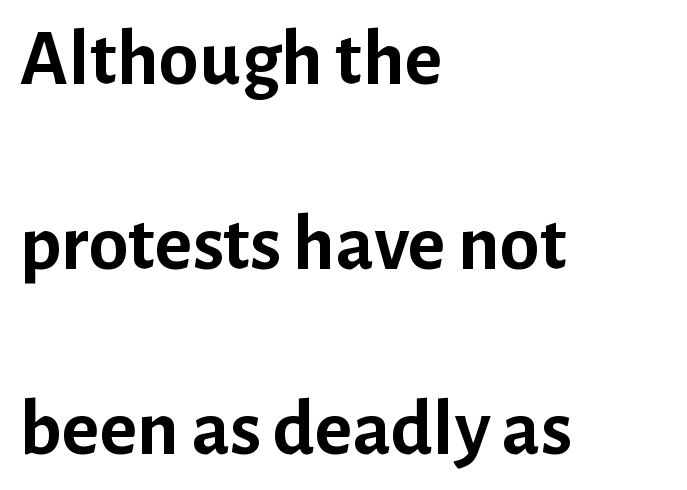
The image shows 80 px semibold sans-serif type, upright; set left-aligned, loose line spacing (2.31x), normal letter spacing, not underlined; low stroke contrast and a medium x-height.
